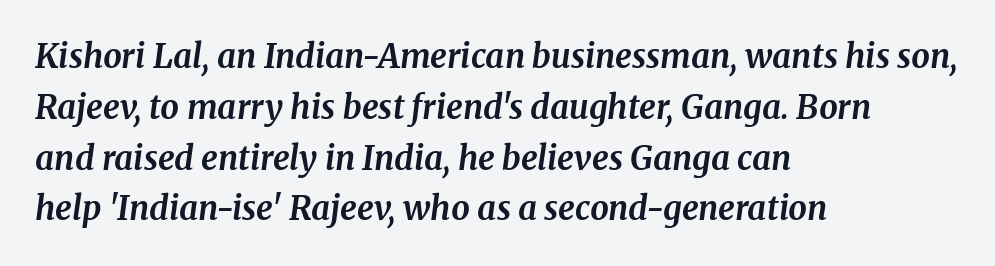
{"serif": "yes", "italic": "yes", "lean": "right", "slant_degrees": 8, "bold": "yes", "weight": "bold", "width": "normal", "stroke_contrast": "medium", "x_height": "medium", "monospaced": "no", "underline": "no", "align": "left", "line_spacing": "normal", "line_spacing_ratio": 1.54, "letter_spacing": "normal", "letter_spacing_em": 0.0, "glyph_px": 33}
